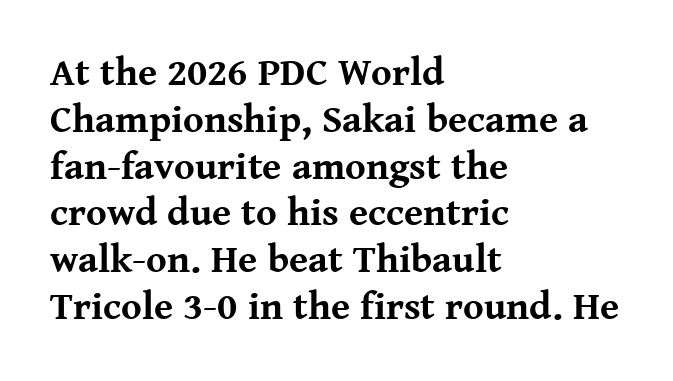
In terms of letterform style, serifs are clearly present. Nobody touched the tracking dial on this one. Caption: multi-line text, flush left, ragged right. Clear beneath every line of the passage. Proportional: the letters do not fall into vertical columns.
